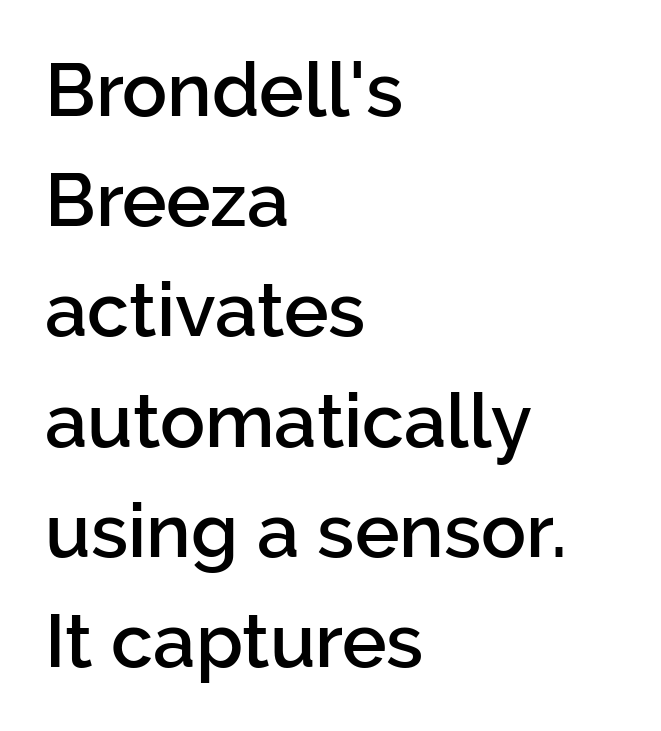
The letters carry no serifs — their stems end cleanly without finishing strokes. A typesetter would call this zero additional tracking. On the weight axis this lands at semibold, roughly 600. A typesetter would call this leading conventional body-copy spacing. Character widths vary here, with narrow letters taking less room than wide ones. Characters remain perfectly vertical along every line.
